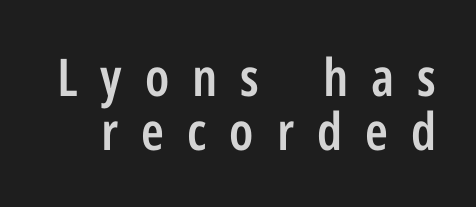
The image shows 52 px semibold, condensed sans-serif type, upright; set tight line spacing (1.04x), unusually wide letter spacing (+0.44 em), not underlined; low stroke contrast and a medium x-height.
